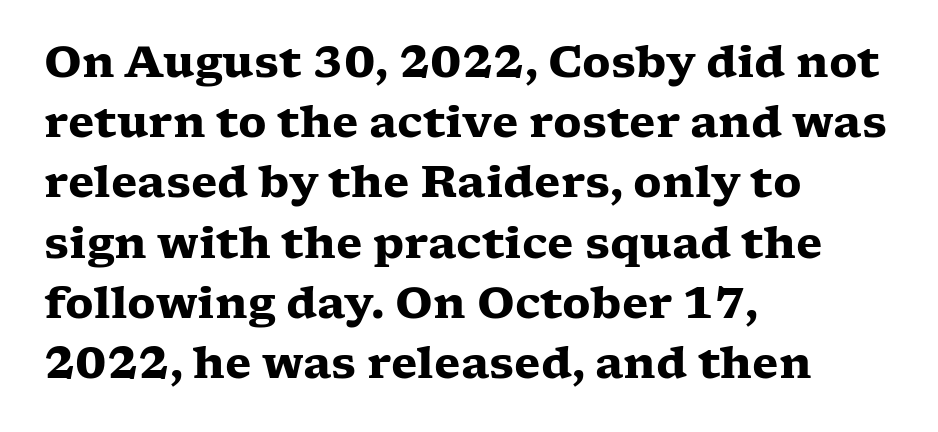
{"serif": "yes", "italic": "no", "bold": "yes", "weight": "heavy", "width": "wide", "stroke_contrast": "low", "x_height": "medium", "monospaced": "no", "underline": "no", "align": "left", "line_spacing": "normal", "line_spacing_ratio": 1.4, "letter_spacing": "normal", "letter_spacing_em": 0.0, "glyph_px": 43}
